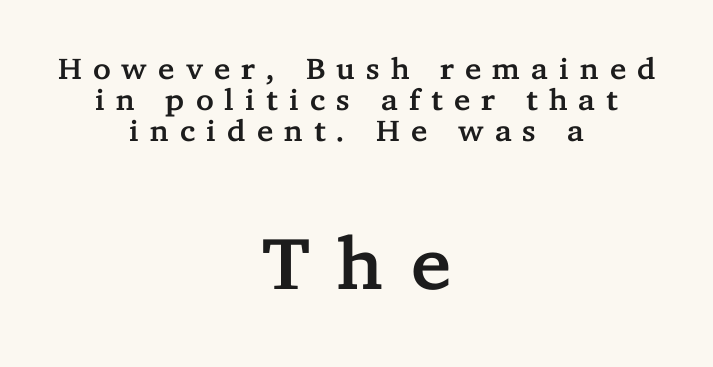
Q: Is the text italic (slanted)? A: No, it is upright.
Q: Is the typeface a serif or a sans-serif typeface? A: Serif.
Q: Is the text underlined? A: No.
Q: How is the paragraph aligned? A: Centered.
Q: Is the spacing between letters normal or unusually wide? A: Unusually wide.
Q: Is the spacing between lines tight, normal or loose? A: Tight.
Q: Which block of text is set in a larger size, the first (top) or the second (bottom)? A: The second (bottom) one.
Q: Width (condensed, normal, or wide)? A: Normal.
Q: Stroke contrast? A: Low.
Q: x-height? A: Medium.
Q: Monospaced? A: No.
